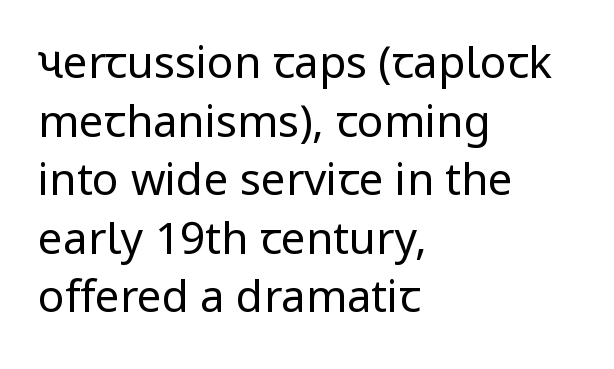
Q: Is the text bold? A: No.
Q: Is the text italic (slanted)? A: No, it is upright.
Q: Is the typeface a serif or a sans-serif typeface? A: Sans-serif.
Q: Is the text underlined? A: No.
Q: How is the paragraph aligned? A: Left-aligned.
Q: Is the spacing between letters normal or unusually wide? A: Normal.
Q: Is the spacing between lines tight, normal or loose? A: Normal.
Q: Width (condensed, normal, or wide)? A: Normal.
Q: Stroke contrast? A: Low.
Q: x-height? A: Medium.
Q: Monospaced? A: No.
